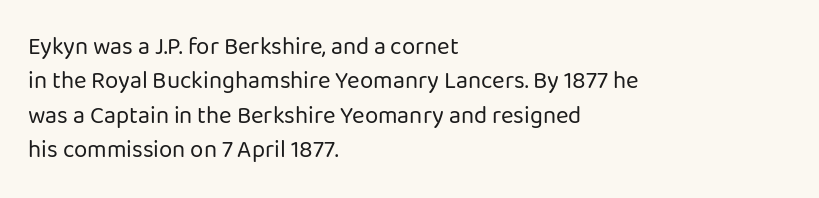
Vertical stems look standard width or narrower in stroke. Default kerning and tracking; the words read as compact shapes. These lines are set flush left with a ragged right edge. The baseline area is clear.
